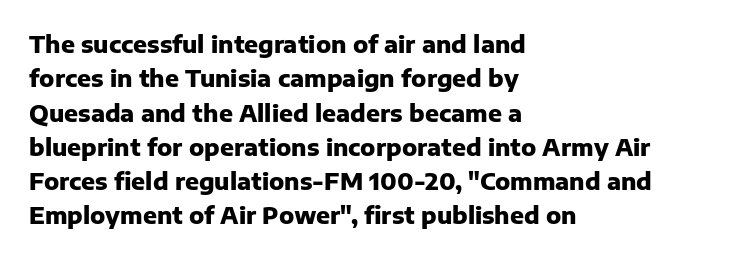
The image shows 23 px bold type, upright; set left-aligned, normal line spacing (1.49x), normal letter spacing, not underlined.
